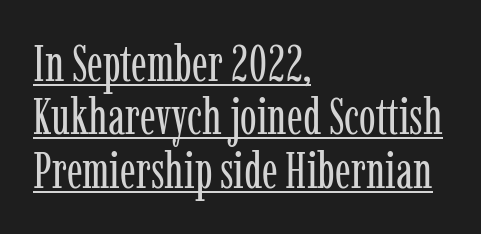
The image shows 50 px regular-weight, condensed serif type, upright; set left-aligned, tight line spacing (1.07x), normal letter spacing, underlined; low stroke contrast and a medium x-height.
